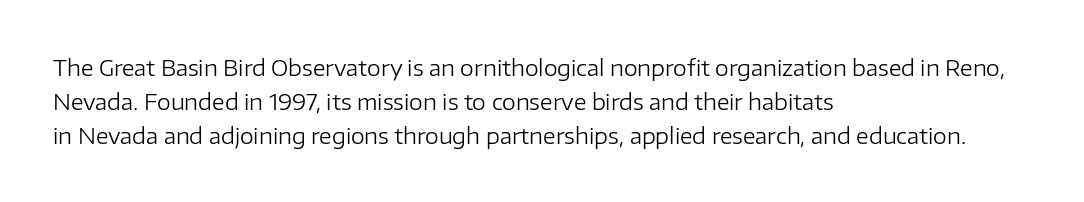
Q: Is the text bold? A: No.
Q: Is the text italic (slanted)? A: No, it is upright.
Q: Is the text underlined? A: No.
Q: How is the paragraph aligned? A: Left-aligned.
Q: Is the spacing between letters normal or unusually wide? A: Normal.
Q: Is the spacing between lines tight, normal or loose? A: Normal.
